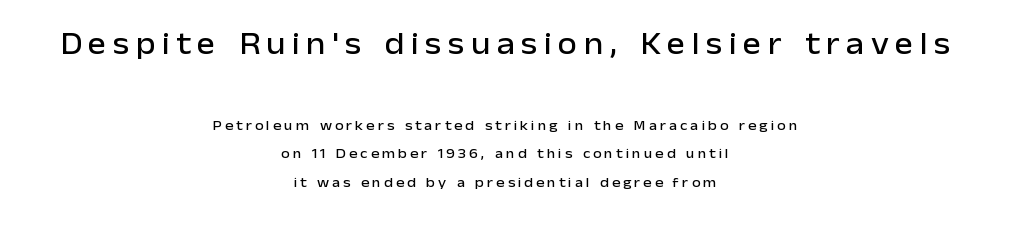
The area under the type is left untouched. Here the designer chose a conventional face with non-uniform glyph widths. The typography opts for an upright posture over an oblique one. Neither beginnings nor endings align; midpoints do. The tracking jumps out immediately: characters are airy and widely separated.
